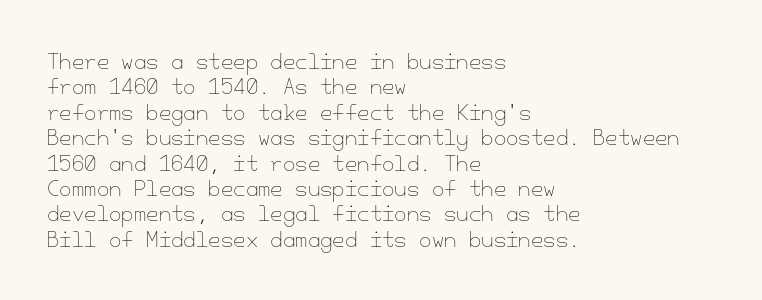
Q: Is the text bold? A: No.
Q: Is the text italic (slanted)? A: No, it is upright.
Q: Is the text underlined? A: No.
Q: How is the paragraph aligned? A: Left-aligned.
Q: Is the spacing between letters normal or unusually wide? A: Normal.
Q: Is the spacing between lines tight, normal or loose? A: Normal.
